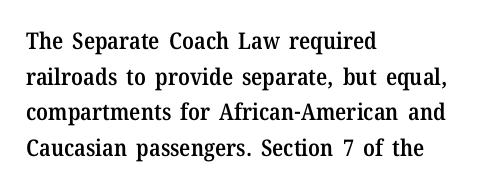
Notice how the passage keeps a crisp vertical edge on the left only. You could call the tracking neutral — neither tight nor loose. Compared with an ordinary text face, these strokes are moderately heavier — a semibold. No italicization has been applied; the sample stays upright.
